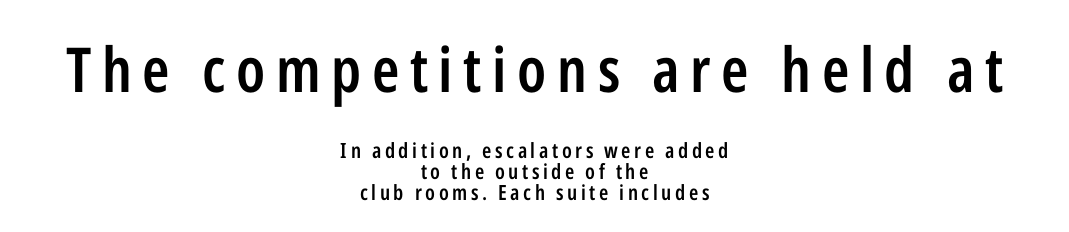
The image shows 62 px semibold, condensed sans-serif type, upright; set centered, tight line spacing (0.98x), not underlined; the first (top) block is 2.95x larger; low stroke contrast and a medium x-height.
